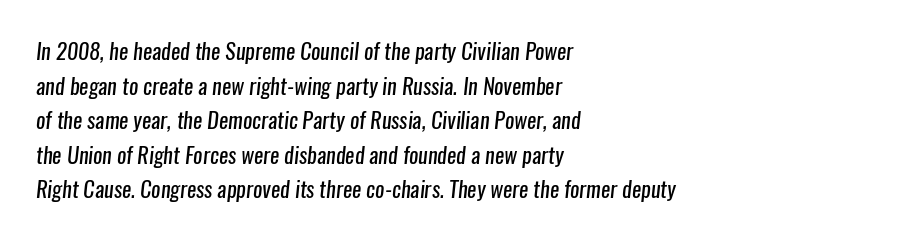
{"bold": "no", "underline": "no", "align": "left", "line_spacing": "normal", "line_spacing_ratio": 1.57, "letter_spacing": "normal", "letter_spacing_em": 0.0, "glyph_px": 22}
